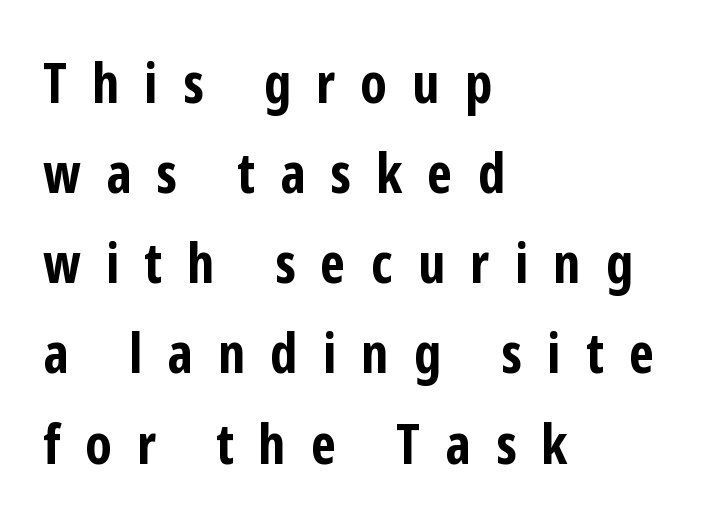
Q: Is the text bold? A: Yes.
Q: Is the text italic (slanted)? A: No, it is upright.
Q: Is the typeface a serif or a sans-serif typeface? A: Sans-serif.
Q: Is the text underlined? A: No.
Q: How is the paragraph aligned? A: Left-aligned.
Q: Is the spacing between letters normal or unusually wide? A: Unusually wide.
Q: Is the spacing between lines tight, normal or loose? A: Normal.
Q: Width (condensed, normal, or wide)? A: Condensed.
Q: Stroke contrast? A: Low.
Q: x-height? A: Medium.
Q: Monospaced? A: No.
